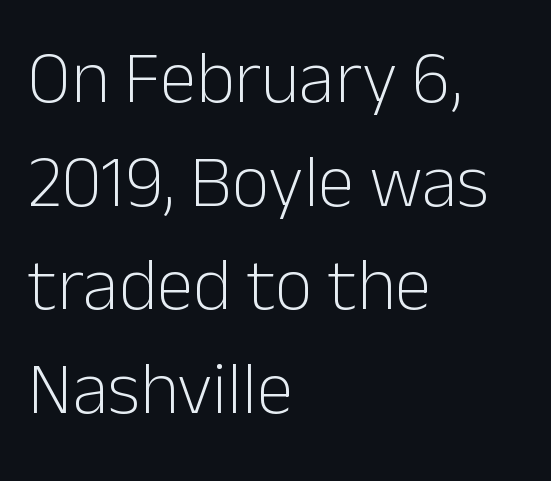
{"serif": "no", "italic": "no", "bold": "no", "weight": "light", "width": "normal", "stroke_contrast": "low", "x_height": "medium", "monospaced": "no", "underline": "no", "align": "left", "line_spacing": "normal", "line_spacing_ratio": 1.4, "letter_spacing": "normal", "letter_spacing_em": 0.0, "glyph_px": 74}
